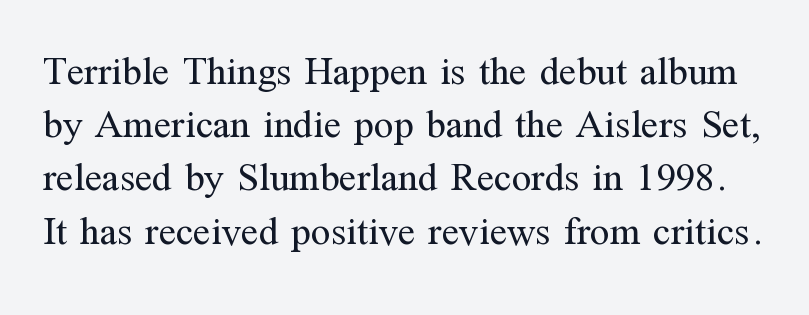
Proportional: the letters do not fall into vertical columns. The typeface has the unassuming heft of standard copy or less. Quick note: not italic, upright. The letters carry serifs — small finishing strokes at the ends of their stems. Notice how descenders clear the ascenders below comfortably — that's standard leading. Nobody touched the tracking dial on this one.
